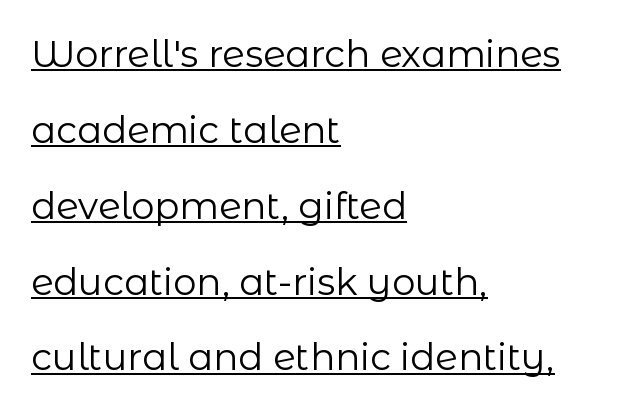
In terms of letterspacing, this is plain default setting. Loosely led — the rows are spread out. In designer terms, the underline attribute is active on this setting. Check where the strokes stop: nothing finishes them off — pure sans. The font sits on the lighter half of the weight spectrum, regular included.
